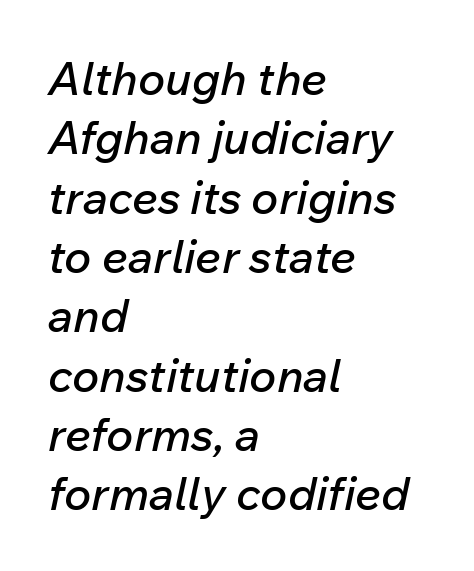
{"italic": "yes", "lean": "right", "slant_degrees": 12, "width": "normal", "stroke_contrast": "low", "x_height": "medium", "monospaced": "no", "underline": "no", "align": "left", "line_spacing": "normal", "line_spacing_ratio": 1.29, "letter_spacing": "normal", "letter_spacing_em": 0.0, "glyph_px": 46}
